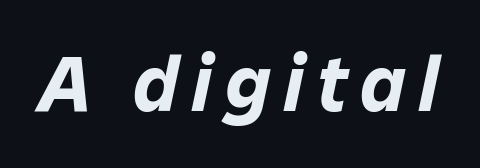
The image shows 78 px bold type, italic (leaning right); set not underlined; low stroke contrast and a medium x-height.
